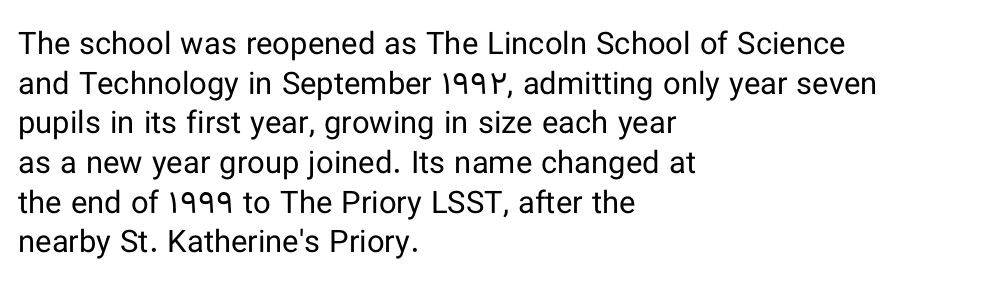
Q: Is the text bold? A: No.
Q: Is the text italic (slanted)? A: No, it is upright.
Q: Is the typeface a serif or a sans-serif typeface? A: Sans-serif.
Q: Is the text underlined? A: No.
Q: How is the paragraph aligned? A: Left-aligned.
Q: Is the spacing between letters normal or unusually wide? A: Normal.
Q: Is the spacing between lines tight, normal or loose? A: Normal.
Q: Width (condensed, normal, or wide)? A: Normal.
Q: Stroke contrast? A: Low.
Q: x-height? A: Medium.
Q: Monospaced? A: No.
